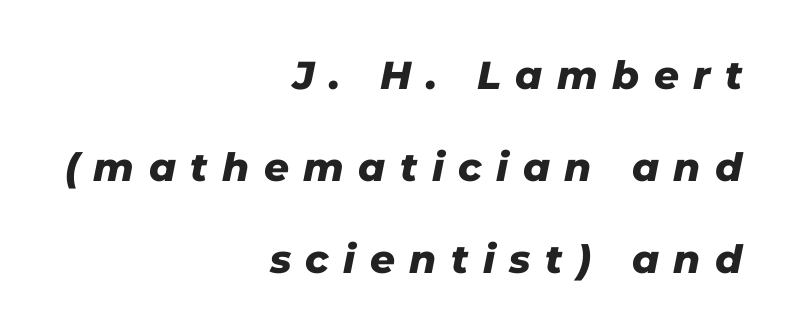
These lines stand farther apart than default settings would place them. Characters are canted at an angle relative to the baseline's perpendicular. Display-style spreading of the glyphs; the letterfit is very open. Looks like regular typesetting: each glyph gets only the width it needs. The rag falls on the left side of this text block. The foot of each line stays bare and open.
